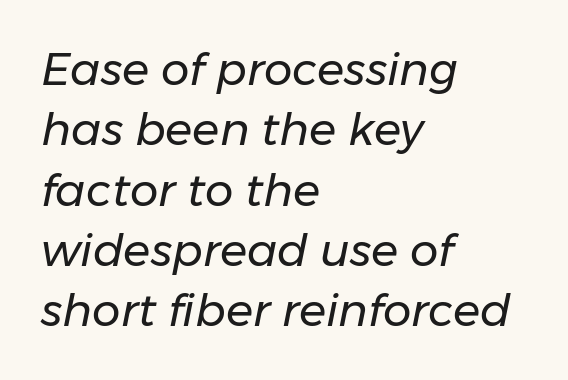
The image shows 45 px regular-weight type, italic (leaning right); set left-aligned, normal line spacing (1.34x), normal letter spacing, not underlined; low stroke contrast and a medium x-height.
